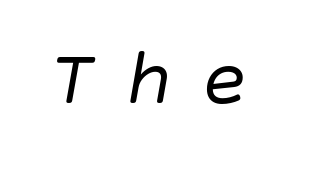
{"italic": "yes", "lean": "right", "slant_degrees": 10, "bold": "no", "weight": "regular", "width": "normal", "stroke_contrast": "low", "x_height": "large", "underline": "no", "letter_spacing": "wide", "letter_spacing_em": 0.37, "glyph_px": 79}
